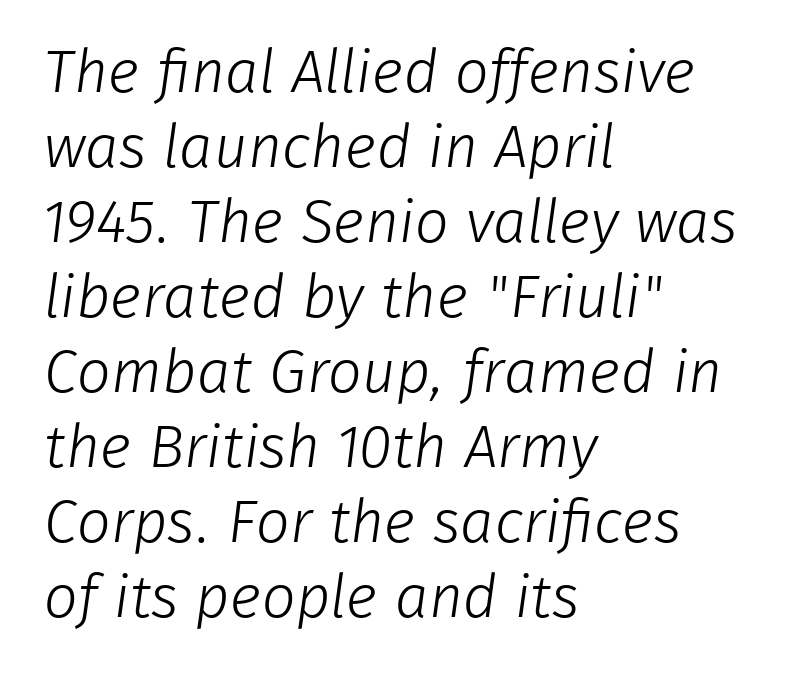
The image shows 60 px light sans-serif type; set left-aligned, normal line spacing (1.25x), normal letter spacing, not underlined; low stroke contrast and a medium x-height.
